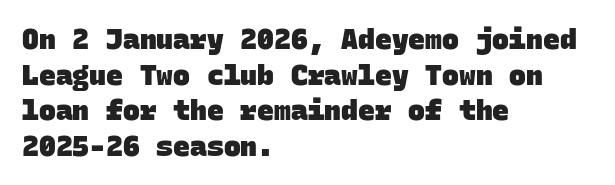
{"serif": "no", "bold": "yes", "weight": "heavy", "width": "normal", "stroke_contrast": "low", "x_height": "large", "monospaced": "yes", "underline": "no", "align": "left", "line_spacing": "normal", "line_spacing_ratio": 1.27, "letter_spacing": "normal", "letter_spacing_em": 0.0, "glyph_px": 28}
